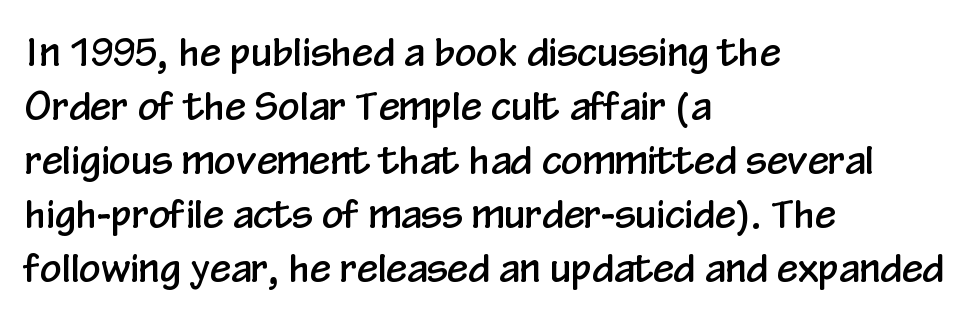
{"serif": "no", "italic": "no", "width": "condensed", "stroke_contrast": "low", "x_height": "medium", "monospaced": "no", "underline": "no", "align": "left", "line_spacing": "normal", "line_spacing_ratio": 1.42, "letter_spacing": "normal", "letter_spacing_em": 0.0, "glyph_px": 38}
